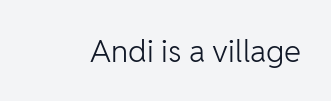
Q: Is the text bold? A: No.
Q: Is the text italic (slanted)? A: No, it is upright.
Q: Is the typeface a serif or a sans-serif typeface? A: Sans-serif.
Q: Is the text underlined? A: No.
Q: Is the spacing between letters normal or unusually wide? A: Normal.
Q: Width (condensed, normal, or wide)? A: Normal.
Q: Stroke contrast? A: Low.
Q: x-height? A: Medium.
Q: Monospaced? A: No.
